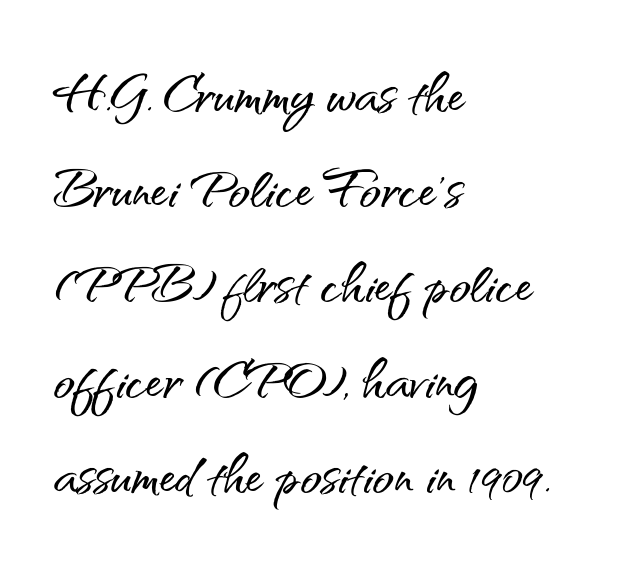
{"serif": "no", "width": "normal", "stroke_contrast": "medium", "x_height": "small", "monospaced": "no", "underline": "no", "align": "left", "line_spacing": "normal", "line_spacing_ratio": 1.36, "letter_spacing": "normal", "letter_spacing_em": 0.0, "glyph_px": 70}
